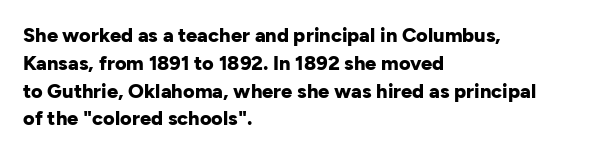
Is there any slant? The stems are plumb. Notice how thick the strokes are: this is what a full bold looks like. The vertical gap from one line to the next is medium. Leftover space on each line is placed entirely after the last word. The zone under the glyphs is completely vacant.
